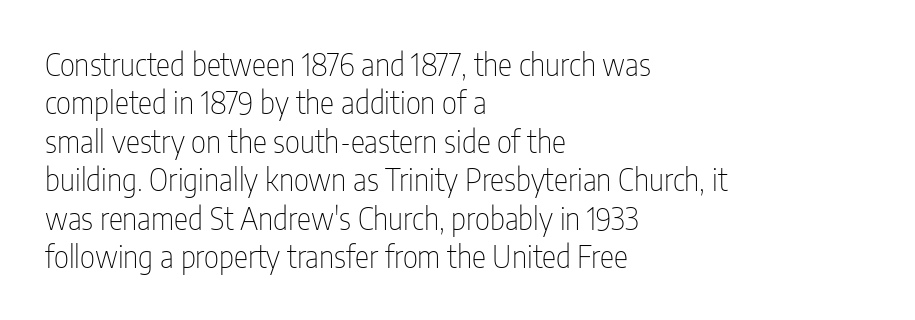
The weight tops out at a normal text grade. The vertical gap from one line to the next is medium. Teacher's note: observe the even left margin — that is flush-left alignment. The specimen reads as upright at a glance. The rendering uses natural spacing where letterforms have individual widths. This sample uses a sans-serif face.
